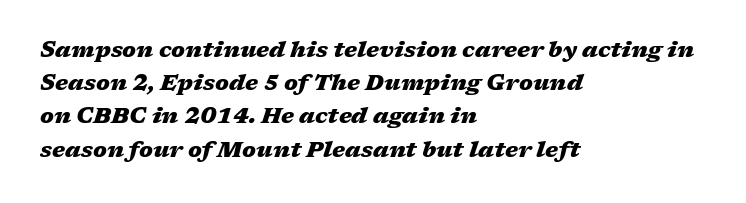
Q: Is the text bold? A: Yes.
Q: Is the text italic (slanted)? A: Yes, it leans right by about 17 degrees.
Q: Is the text underlined? A: No.
Q: How is the paragraph aligned? A: Left-aligned.
Q: Is the spacing between letters normal or unusually wide? A: Normal.
Q: Is the spacing between lines tight, normal or loose? A: Normal.
